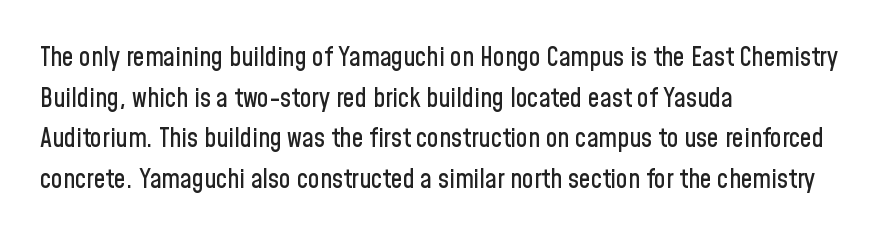
Q: Is the text italic (slanted)? A: No, it is upright.
Q: Is the text underlined? A: No.
Q: How is the paragraph aligned? A: Left-aligned.
Q: Is the spacing between letters normal or unusually wide? A: Normal.
Q: Is the spacing between lines tight, normal or loose? A: Normal.
